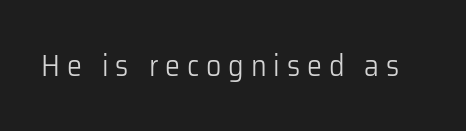
Q: Is the text bold? A: No.
Q: Is the text italic (slanted)? A: No, it is upright.
Q: Is the typeface a serif or a sans-serif typeface? A: Sans-serif.
Q: Is the text underlined? A: No.
Q: Is the spacing between letters normal or unusually wide? A: Unusually wide.
Q: Width (condensed, normal, or wide)? A: Normal.
Q: Stroke contrast? A: Low.
Q: x-height? A: Medium.
Q: Monospaced? A: No.
